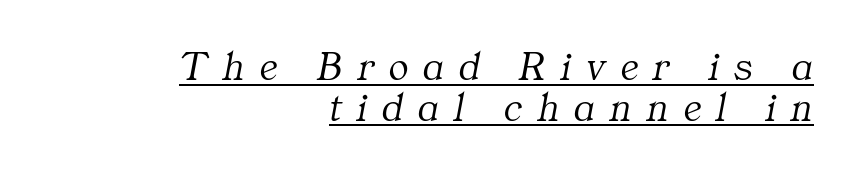
This is serif lettering, the kind often seen in printed books. These lines are rendered in a variable-pitch font. Is this a heavy cut? Hardly; it is regular or lighter. The words here are underlined. Closely set lines give the paragraph a compact silhouette. The glyphs look as if they've been sheared to an angle.
